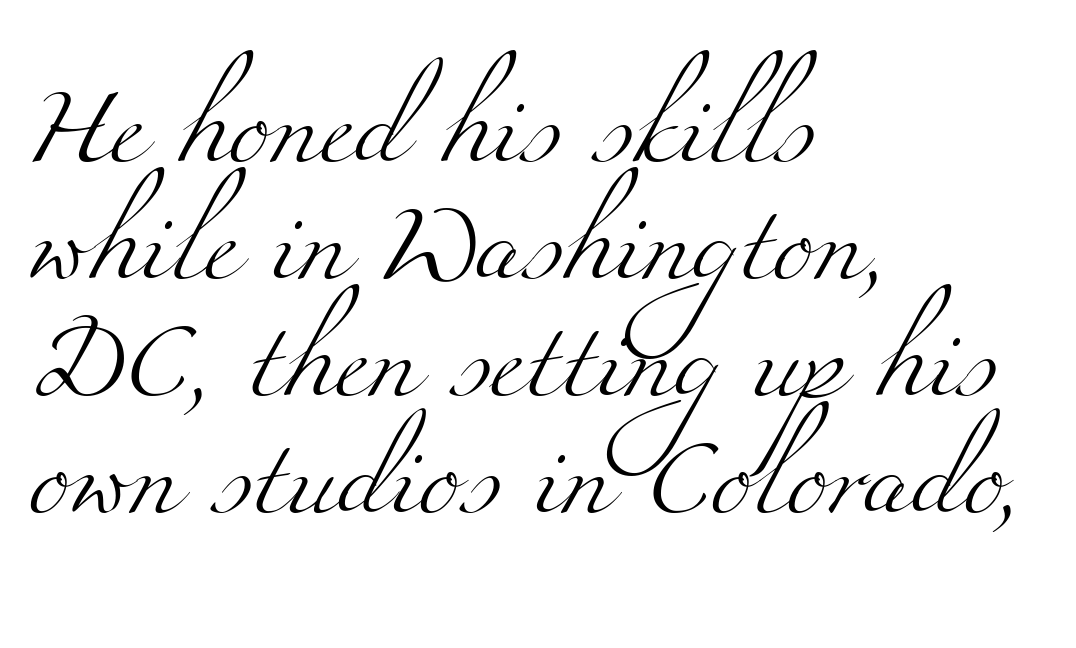
{"bold": "no", "weight": "light", "width": "wide", "stroke_contrast": "medium", "x_height": "small", "monospaced": "no", "underline": "no", "align": "left", "line_spacing": "normal", "line_spacing_ratio": 1.5, "letter_spacing": "normal", "letter_spacing_em": 0.0, "glyph_px": 78}
